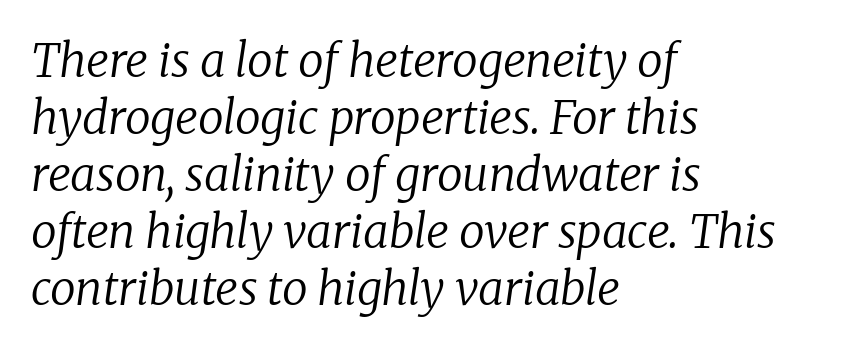
The image shows 46 px regular-weight serif type, italic (leaning right); set left-aligned, line spacing 1.24x, normal letter spacing, not underlined; low stroke contrast and a medium x-height.
